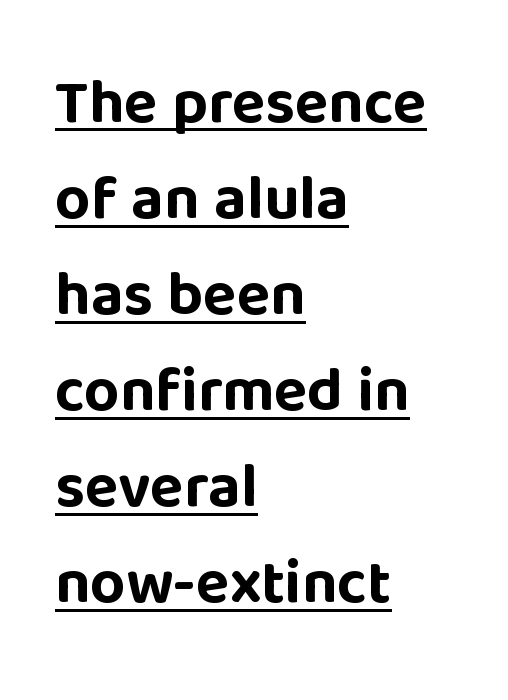
{"serif": "no", "italic": "no", "bold": "yes", "weight": "bold", "width": "normal", "stroke_contrast": "low", "x_height": "large", "monospaced": "no", "underline": "yes", "align": "left", "line_spacing": "normal", "line_spacing_ratio": 1.55, "letter_spacing": "normal", "letter_spacing_em": 0.0, "glyph_px": 62}
